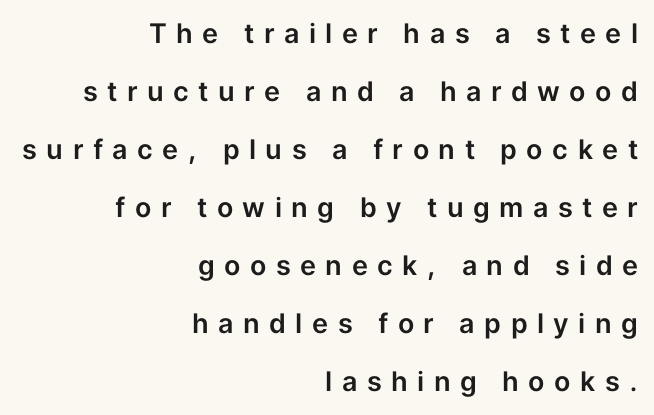
The image shows 27 px text type, upright; set right-aligned, loose line spacing (2.15x), unusually wide letter spacing (+0.35 em), not underlined.
